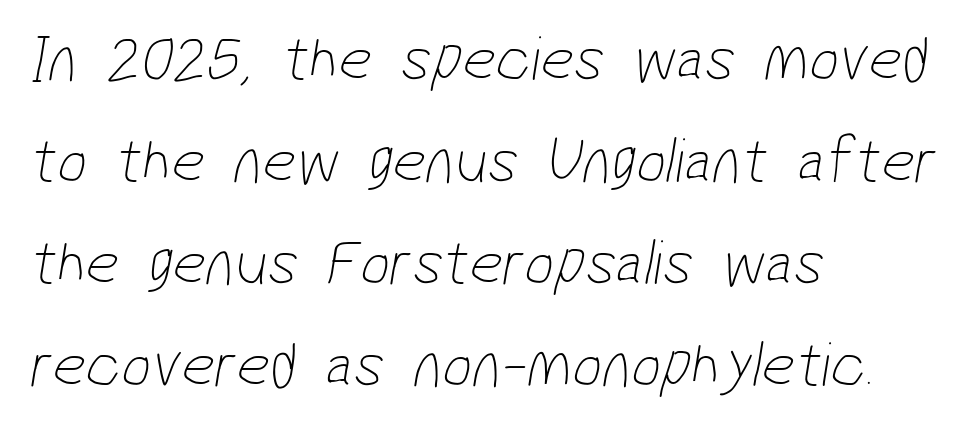
Q: Is the text bold? A: No.
Q: Is the typeface a serif or a sans-serif typeface? A: Sans-serif.
Q: Is the text underlined? A: No.
Q: How is the paragraph aligned? A: Left-aligned.
Q: Is the spacing between letters normal or unusually wide? A: Normal.
Q: Is the spacing between lines tight, normal or loose? A: Normal.
Q: Width (condensed, normal, or wide)? A: Condensed.
Q: Stroke contrast? A: Low.
Q: x-height? A: Medium.
Q: Monospaced? A: No.
